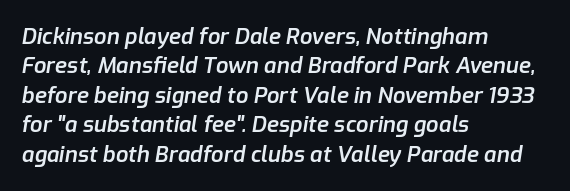
{"italic": "yes", "lean": "right", "slant_degrees": 9, "bold": "semi", "underline": "no", "align": "left", "line_spacing": "normal", "line_spacing_ratio": 1.34, "letter_spacing": "normal", "letter_spacing_em": 0.0, "glyph_px": 22}
